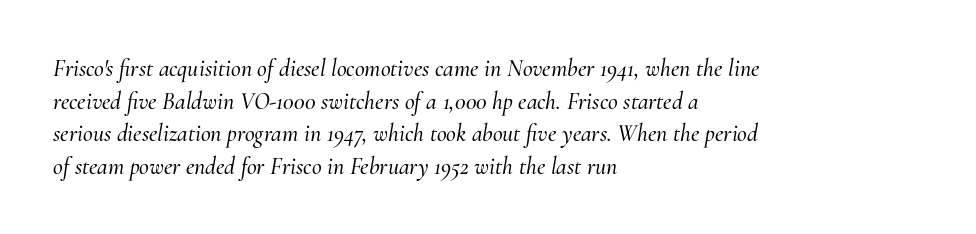
Q: Is the text italic (slanted)? A: Yes, it leans right by about 10 degrees.
Q: Is the text underlined? A: No.
Q: How is the paragraph aligned? A: Left-aligned.
Q: Is the spacing between letters normal or unusually wide? A: Normal.
Q: Is the spacing between lines tight, normal or loose? A: Normal.
